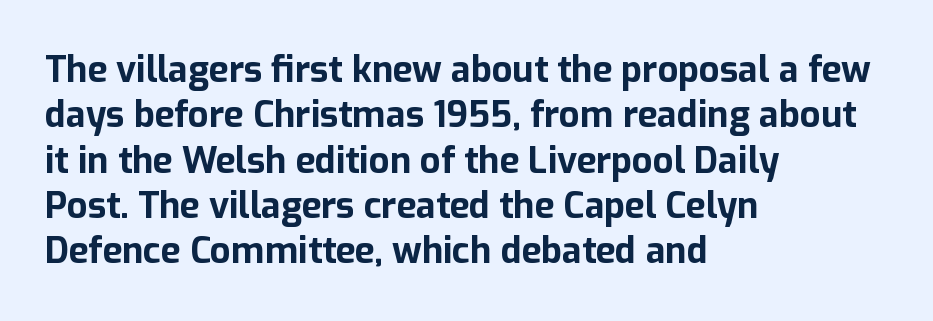
{"serif": "no", "italic": "no", "bold": "yes", "weight": "bold", "width": "normal", "stroke_contrast": "low", "x_height": "medium", "monospaced": "no", "underline": "no", "align": "left", "line_spacing": "normal", "line_spacing_ratio": 1.26, "letter_spacing": "normal", "letter_spacing_em": 0.0, "glyph_px": 36}
